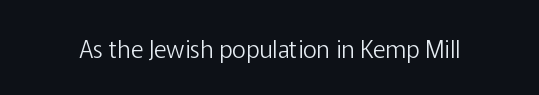
The image shows 24 px text type, upright; set normal letter spacing, not underlined.
